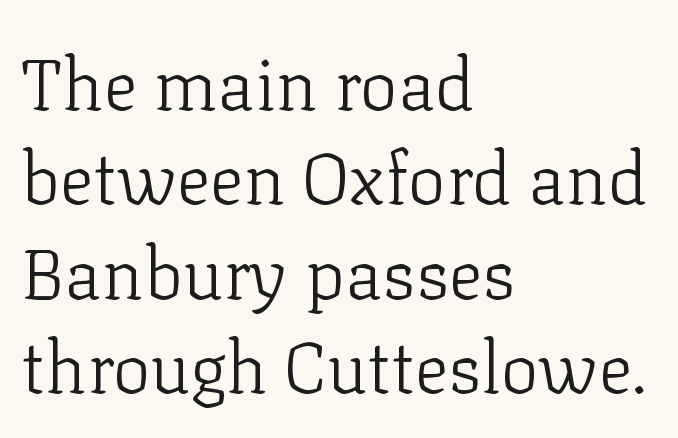
The zone under the glyphs is completely vacant. Is this a fixed-width face? No — the glyphs have proportional, varying widths. Stems here are at most as thick as an everyday book face. The rendering shows small feet on the letterforms — a serif design. Each new line begins a customary step beneath the previous one.
